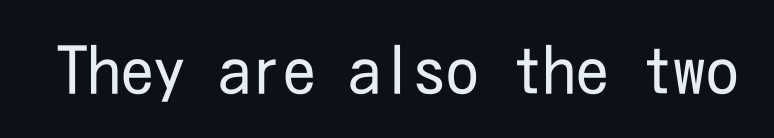
The image shows 65 px regular-weight, condensed sans-serif type, upright; set normal letter spacing, not underlined; low stroke contrast and a medium x-height.
